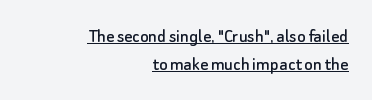
The image shows 20 px text type, upright; set right-aligned, normal line spacing (1.4x), normal letter spacing, underlined.
